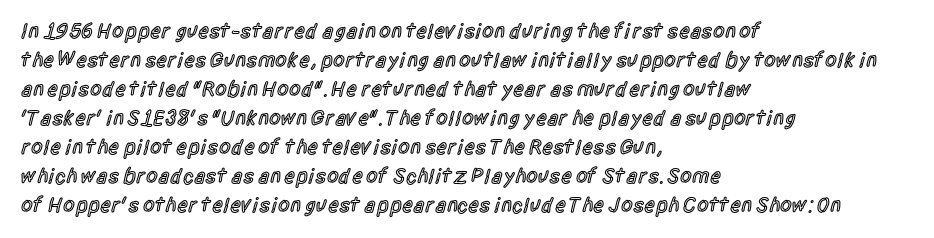
{"bold": "semi", "underline": "no", "align": "left", "line_spacing": "normal", "line_spacing_ratio": 1.38, "letter_spacing": "normal", "letter_spacing_em": 0.0, "glyph_px": 21}
